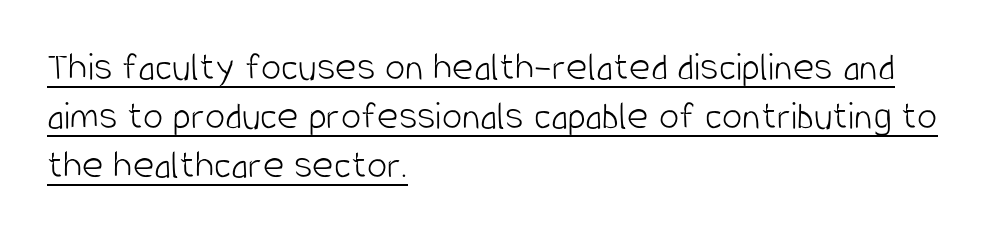
{"serif": "no", "italic": "no", "bold": "no", "weight": "light", "width": "condensed", "stroke_contrast": "low", "x_height": "large", "monospaced": "no", "underline": "yes", "align": "left", "line_spacing_ratio": 1.2, "letter_spacing": "normal", "letter_spacing_em": 0.0, "glyph_px": 41}
